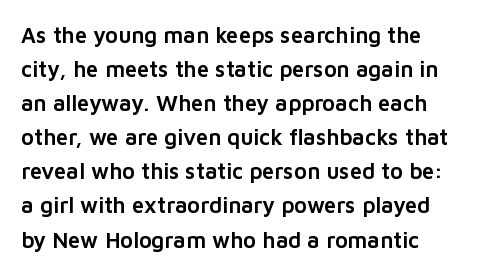
The image shows 22 px text type, upright; set normal line spacing (1.55x), normal letter spacing, not underlined.
